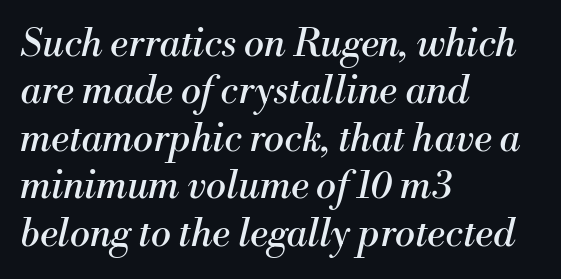
Note the varied advance widths — an 'i' is clearly narrower than an 'm'. Compared with a typical body face, this is equally light or lighter still. The lines sit at an ordinary, default distance from one another. Tracking value appears to be zero — textbook default spacing.
